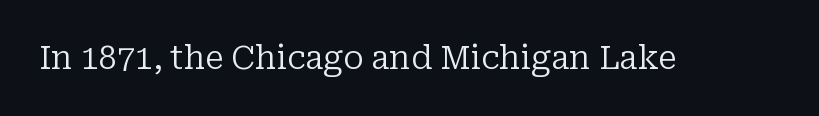
Upright lettering throughout. Nothing heavy about these letters — not bold at all. The letters carry serifs — small finishing strokes at the ends of their stems. The face used here is rendered with its standard letterfit. Proportional: the letters do not fall into vertical columns.
